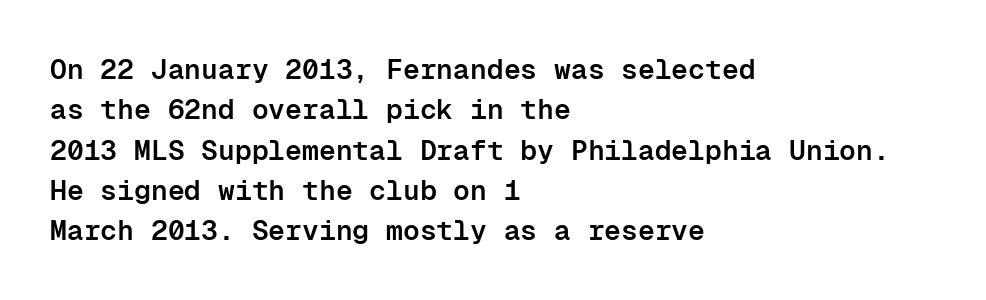
The image shows 28 px semibold sans-serif type, upright, monospaced; set left-aligned, normal line spacing (1.44x), normal letter spacing, not underlined; low stroke contrast and a medium x-height.
